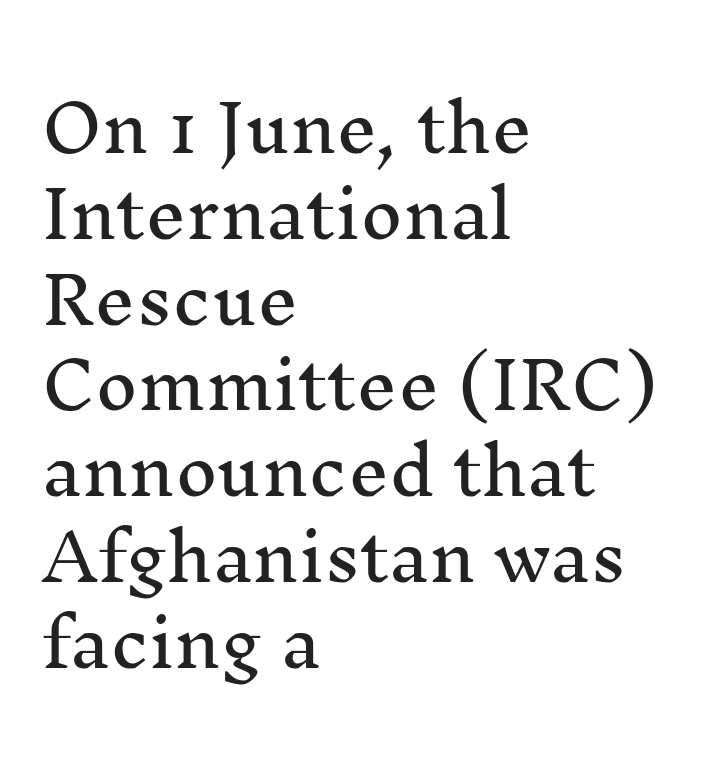
These lines stack with their left ends in a neat column. Note the varied advance widths — an 'i' is clearly narrower than an 'm'. Does the type have serifs? Yes, each stem ends in a small foot. The gap between lines stays unmarked.
